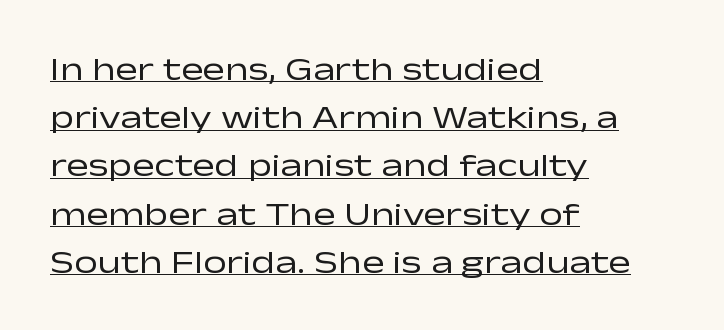
Q: Is the text bold? A: No.
Q: Is the text italic (slanted)? A: No, it is upright.
Q: Is the typeface a serif or a sans-serif typeface? A: Sans-serif.
Q: Is the text underlined? A: Yes.
Q: How is the paragraph aligned? A: Left-aligned.
Q: Is the spacing between letters normal or unusually wide? A: Normal.
Q: Is the spacing between lines tight, normal or loose? A: Normal.
Q: Width (condensed, normal, or wide)? A: Wide.
Q: Stroke contrast? A: Low.
Q: x-height? A: Medium.
Q: Monospaced? A: No.
